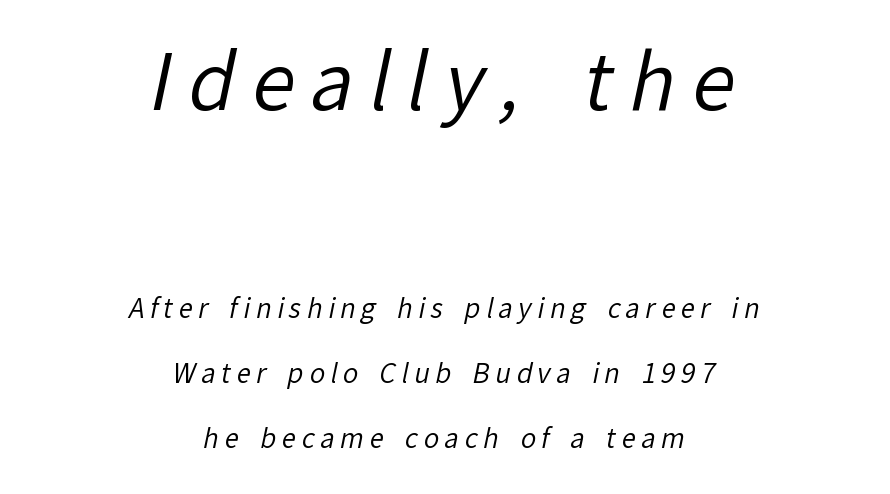
Q: Is the text bold? A: No.
Q: Is the typeface a serif or a sans-serif typeface? A: Sans-serif.
Q: Is the text underlined? A: No.
Q: How is the paragraph aligned? A: Centered.
Q: Is the spacing between letters normal or unusually wide? A: Unusually wide.
Q: Is the spacing between lines tight, normal or loose? A: Loose.
Q: Which block of text is set in a larger size, the first (top) or the second (bottom)? A: The first (top) one.
Q: Width (condensed, normal, or wide)? A: Normal.
Q: Stroke contrast? A: Low.
Q: x-height? A: Medium.
Q: Monospaced? A: No.
